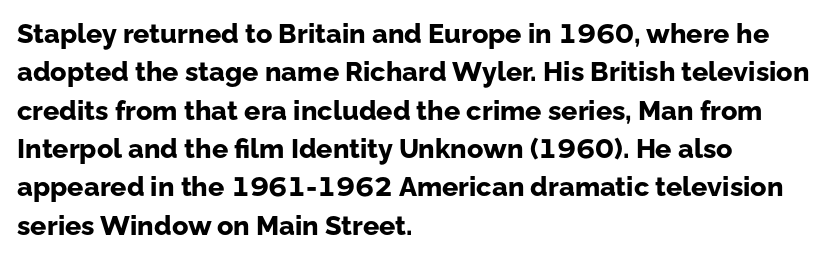
{"italic": "no", "bold": "yes", "underline": "no", "align": "left", "line_spacing": "normal", "line_spacing_ratio": 1.42, "letter_spacing": "normal", "letter_spacing_em": 0.0, "glyph_px": 27}
